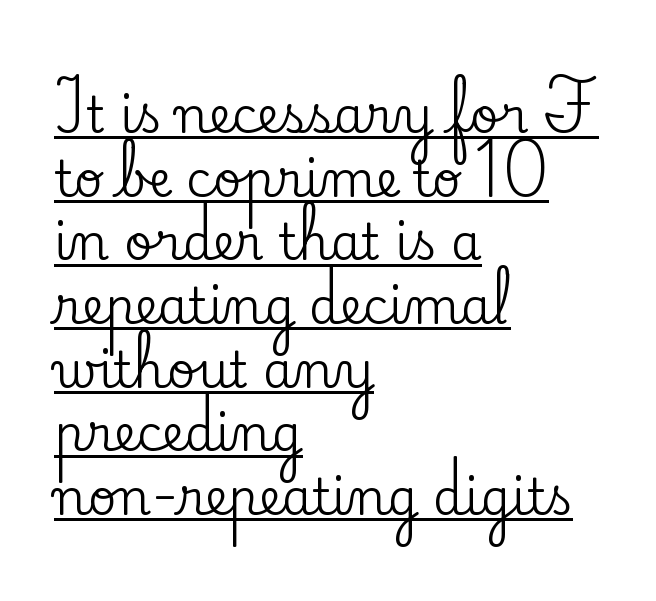
The image shows 49 px serif type, upright; set left-aligned, normal line spacing (1.3x), normal letter spacing, underlined; low stroke contrast and a small x-height.
